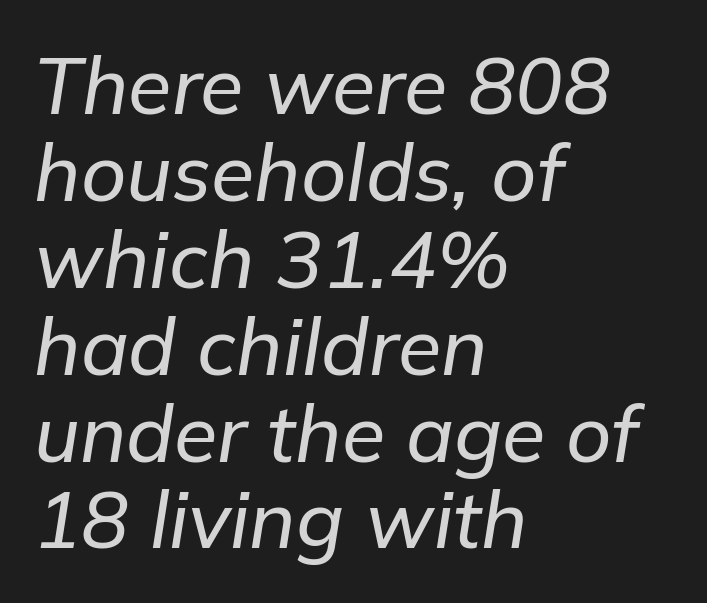
This sample trades vertical openness for compactness between lines. Anything drawn beneath the words? Only blank space. You could call the tracking neutral — neither tight nor loose. Here the designer chose a conventional face with non-uniform glyph widths. Style check: oblique.
